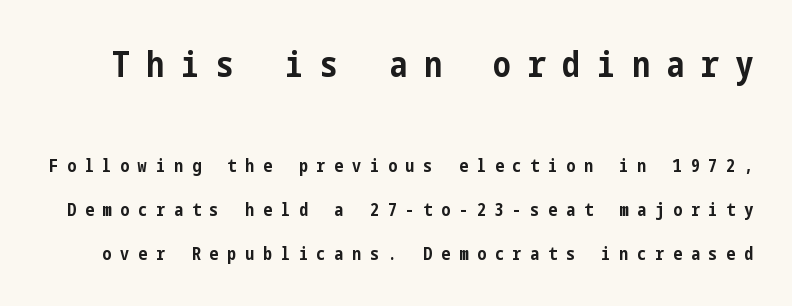
Q: Is the text bold? A: Yes.
Q: Is the text italic (slanted)? A: No, it is upright.
Q: Is the typeface a serif or a sans-serif typeface? A: Sans-serif.
Q: Is the text underlined? A: No.
Q: Is the spacing between letters normal or unusually wide? A: Unusually wide.
Q: Is the spacing between lines tight, normal or loose? A: Loose.
Q: Which block of text is set in a larger size, the first (top) or the second (bottom)? A: The first (top) one.
Q: Width (condensed, normal, or wide)? A: Condensed.
Q: Stroke contrast? A: Low.
Q: x-height? A: Medium.
